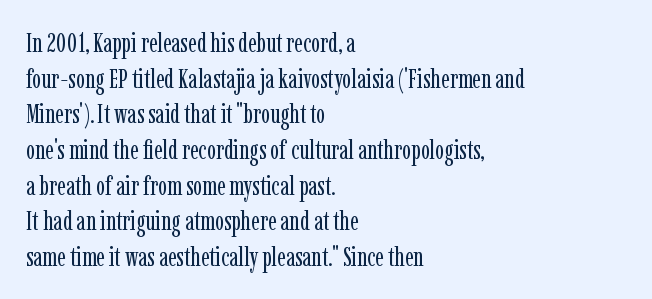
{"italic": "no", "bold": "no", "underline": "no", "align": "left", "line_spacing": "normal", "line_spacing_ratio": 1.32, "letter_spacing": "normal", "letter_spacing_em": 0.0, "glyph_px": 27}
